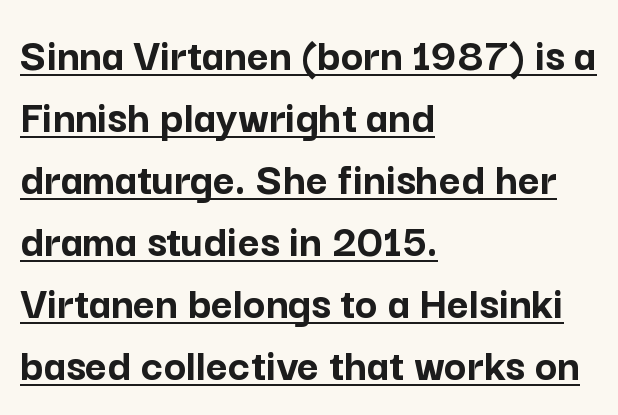
The image shows 47 px semibold sans-serif type, upright; set left-aligned, normal line spacing (1.32x), normal letter spacing, underlined; low stroke contrast and a medium x-height.
